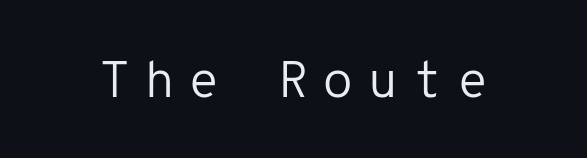
Every character sits straight up, as roman type does. The font family rendered here belongs to the sans-serif group. The horizontal fit of the characters is loose and conspicuously gappy. The letterforms sit at book weight or below. Here the designer chose a console-style face with uniform glyph widths.
